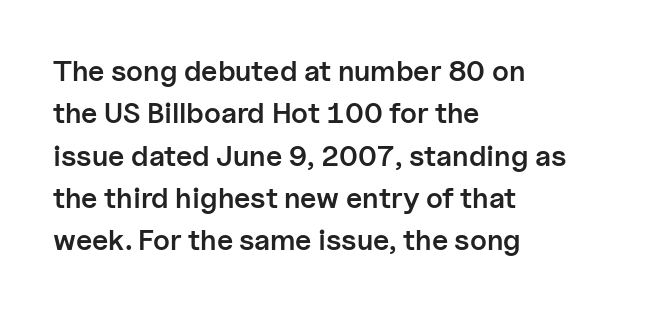
{"serif": "no", "italic": "no", "bold": "semi", "weight": "semibold", "width": "normal", "stroke_contrast": "low", "x_height": "medium", "monospaced": "no", "underline": "no", "align": "left", "line_spacing": "normal", "line_spacing_ratio": 1.46, "letter_spacing": "normal", "letter_spacing_em": 0.0, "glyph_px": 29}
